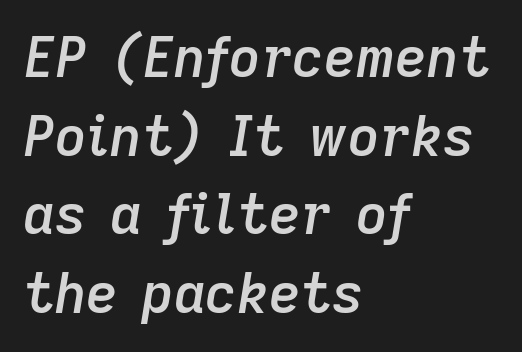
Q: Is the text bold? A: Semi-bold.
Q: Is the text italic (slanted)? A: Yes, it leans right by about 9 degrees.
Q: Is the text underlined? A: No.
Q: How is the paragraph aligned? A: Left-aligned.
Q: Is the spacing between letters normal or unusually wide? A: Normal.
Q: Is the spacing between lines tight, normal or loose? A: Normal.
Q: Width (condensed, normal, or wide)? A: Normal.
Q: Stroke contrast? A: Low.
Q: x-height? A: Medium.
Q: Monospaced? A: No.
